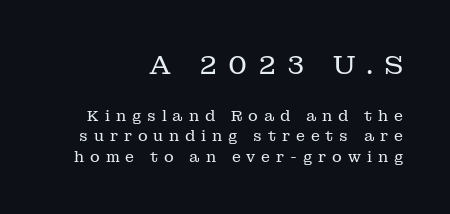
{"italic": "no", "bold": "no", "underline": "no", "align": "right", "line_spacing": "normal", "line_spacing_ratio": 1.37, "letter_spacing": "wide", "letter_spacing_em": 0.39, "larger_block": "first", "size_ratio": 1.8, "glyph_px": 27}
